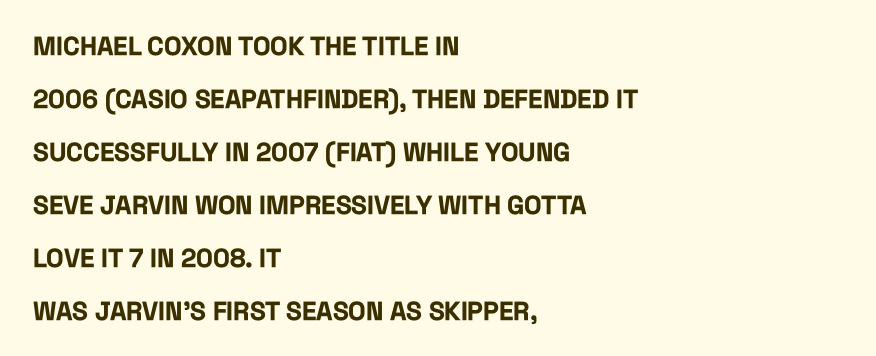
Q: Is the text bold? A: Yes.
Q: Is the text italic (slanted)? A: No, it is upright.
Q: Is the text underlined? A: No.
Q: How is the paragraph aligned? A: Left-aligned.
Q: Is the spacing between letters normal or unusually wide? A: Normal.
Q: Is the spacing between lines tight, normal or loose? A: Loose.
